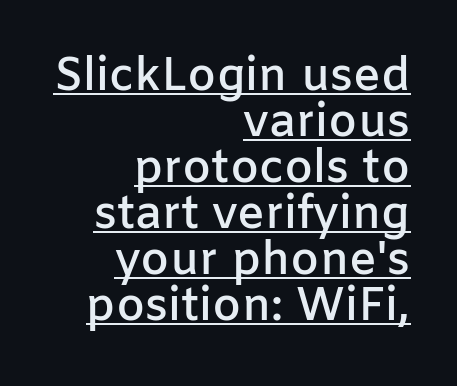
{"serif": "no", "italic": "no", "bold": "semi", "weight": "semibold", "width": "normal", "stroke_contrast": "low", "x_height": "medium", "monospaced": "no", "underline": "yes", "align": "right", "line_spacing": "tight", "line_spacing_ratio": 1.0, "letter_spacing": "normal", "letter_spacing_em": 0.0, "glyph_px": 46}
